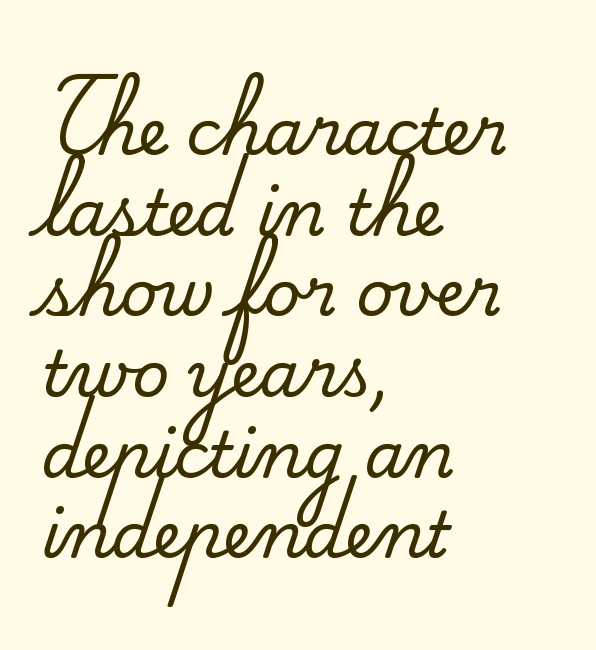
{"serif": "yes", "width": "normal", "stroke_contrast": "medium", "x_height": "small", "monospaced": "no", "underline": "no", "align": "left", "line_spacing": "normal", "line_spacing_ratio": 1.26, "letter_spacing": "normal", "letter_spacing_em": 0.0, "glyph_px": 64}
